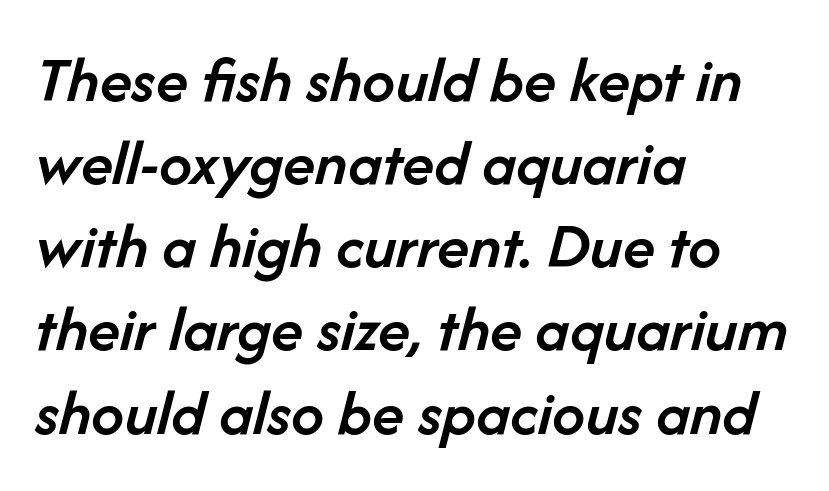
Strokes here are thickened, but only to semibold level. The axis of the letterforms is tilted away from vertical. Words appear dense and cohesive because spacing is normal. Compared with typical paragraphs, the rows here are spaced about the same.
